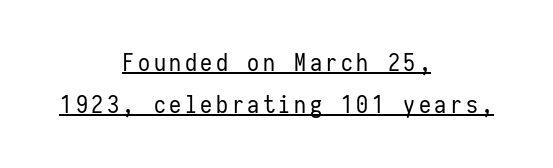
Stems here are at most as thick as an everyday book face. A centered setting, common on invitations and titles, is used for this passage. Posture: vertical. The specimen includes a rule beneath the text block's lines.
